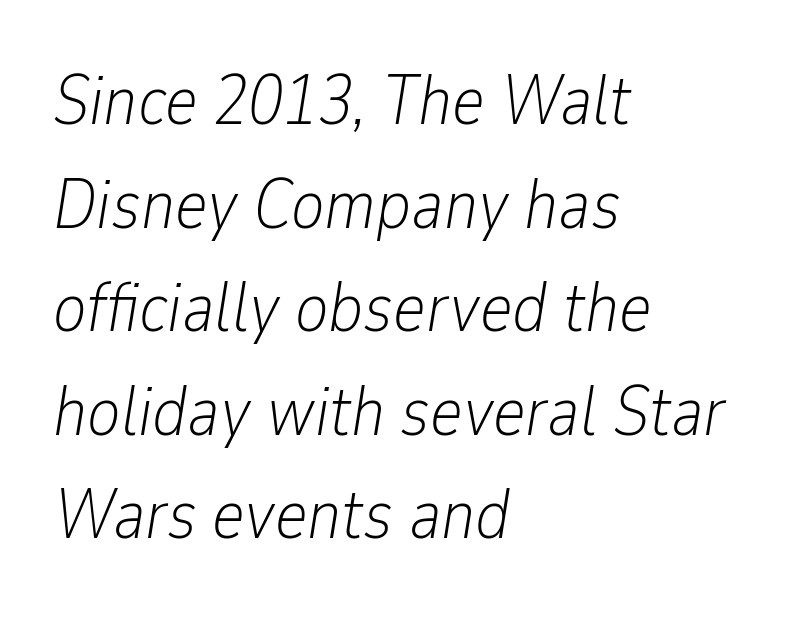
The image shows 70 px light, condensed type, italic (leaning right); set left-aligned, normal line spacing (1.48x), normal letter spacing, not underlined; low stroke contrast and a medium x-height.
